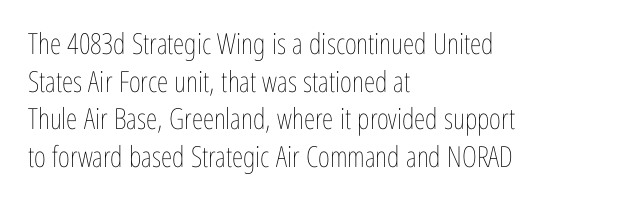
{"italic": "no", "bold": "no", "weight": "thin", "width": "condensed", "stroke_contrast": "low", "x_height": "medium", "monospaced": "no", "underline": "no", "align": "left", "line_spacing": "normal", "line_spacing_ratio": 1.3, "letter_spacing": "normal", "letter_spacing_em": 0.0, "glyph_px": 29}
